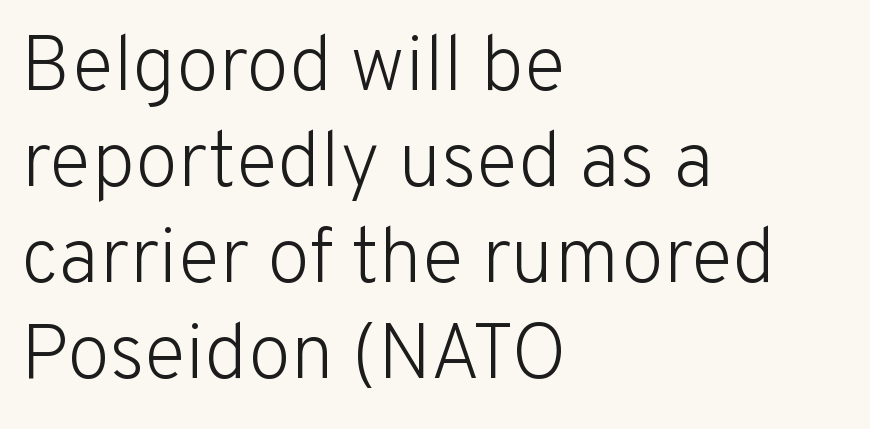
No chunkiness to these letters — they're not bold. Notice how the passage keeps a crisp vertical edge on the left only. This is roman type, the default non-slanted kind. Each row of text sits above clean, open space. The letters carry no serifs — their stems end cleanly without finishing strokes. The gaps between neighbouring characters are ordinary and unremarkable.
